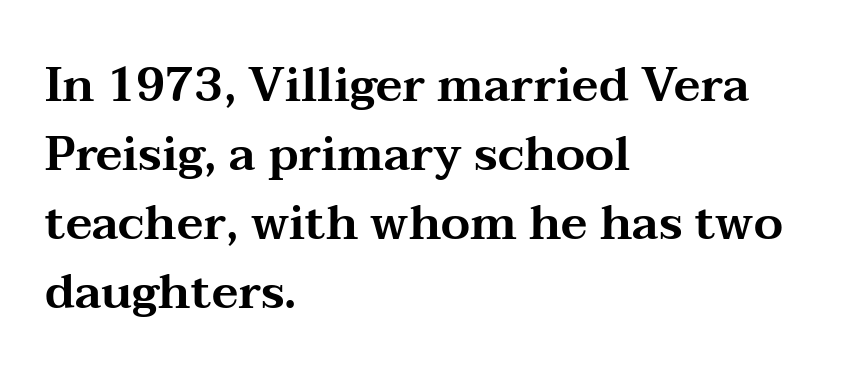
{"serif": "yes", "italic": "no", "width": "wide", "stroke_contrast": "medium", "x_height": "medium", "monospaced": "no", "underline": "no", "align": "left", "line_spacing": "normal", "line_spacing_ratio": 1.47, "letter_spacing": "normal", "letter_spacing_em": 0.0, "glyph_px": 47}
